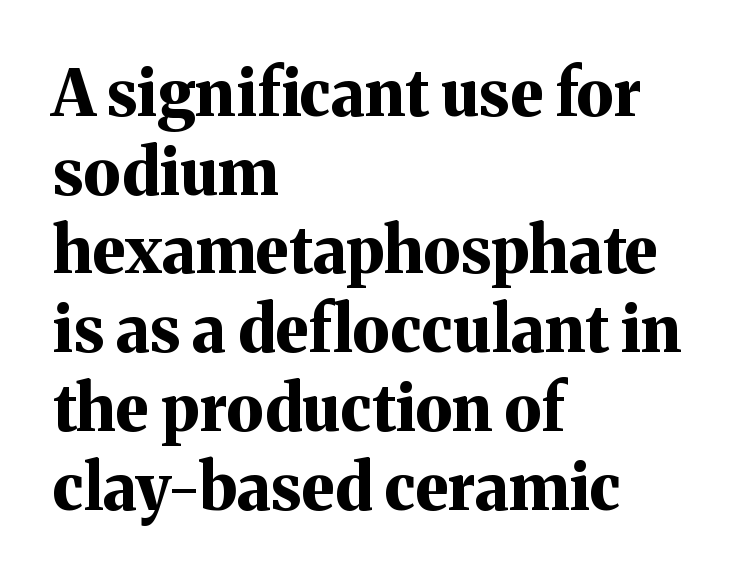
Q: Is the text bold? A: Yes.
Q: Is the text italic (slanted)? A: No, it is upright.
Q: Is the typeface a serif or a sans-serif typeface? A: Serif.
Q: Is the text underlined? A: No.
Q: How is the paragraph aligned? A: Left-aligned.
Q: Is the spacing between letters normal or unusually wide? A: Normal.
Q: Width (condensed, normal, or wide)? A: Normal.
Q: Stroke contrast? A: Medium.
Q: x-height? A: Medium.
Q: Monospaced? A: No.
